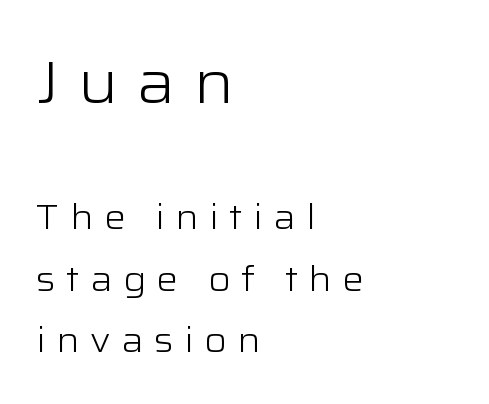
The image shows 59 px light, wide sans-serif type, upright; set left-aligned, line spacing 1.81x, unusually wide letter spacing (+0.31 em), not underlined; the first (top) block is 1.74x larger; low stroke contrast and a medium x-height.
